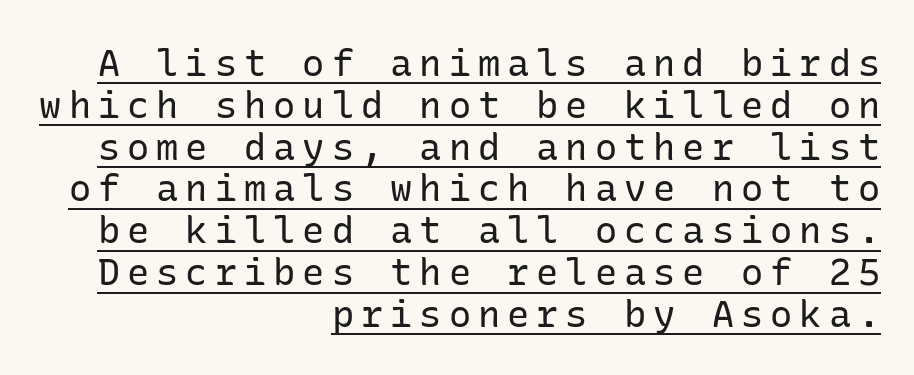
Q: Is the text bold? A: No.
Q: Is the text italic (slanted)? A: No, it is upright.
Q: Is the typeface a serif or a sans-serif typeface? A: Sans-serif.
Q: Is the text underlined? A: Yes.
Q: How is the paragraph aligned? A: Right-aligned.
Q: Is the spacing between lines tight, normal or loose? A: Tight.
Q: Width (condensed, normal, or wide)? A: Normal.
Q: Stroke contrast? A: Low.
Q: x-height? A: Medium.
